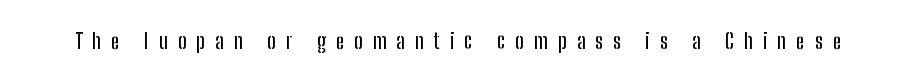
The image shows 22 px text type, upright; set unusually wide letter spacing (+0.46 em), not underlined.
